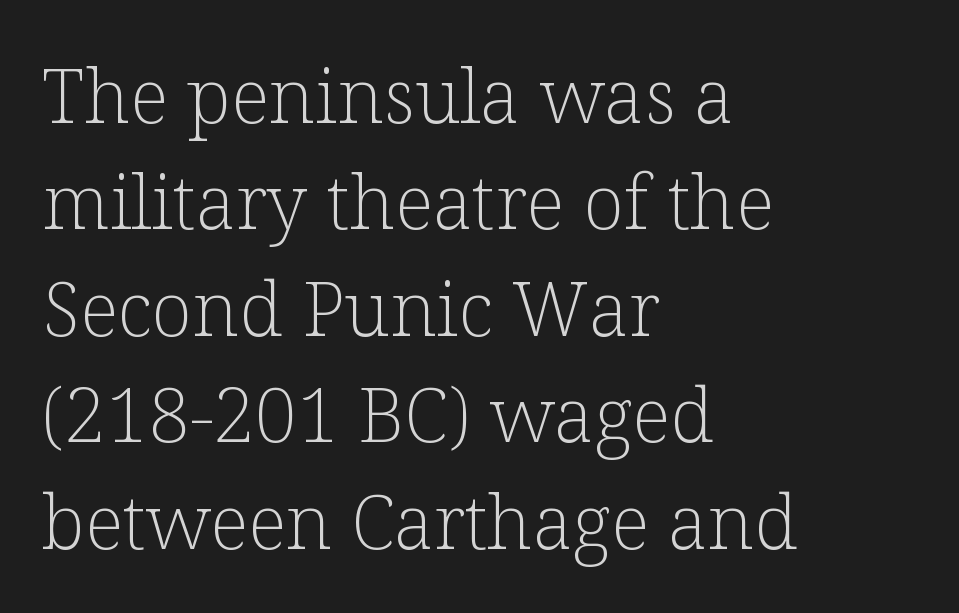
The image shows 75 px light serif type, upright; set left-aligned, normal line spacing (1.42x), normal letter spacing, not underlined; low stroke contrast and a medium x-height.
